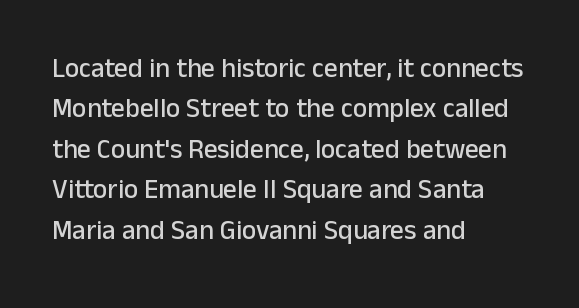
{"italic": "no", "underline": "no", "align": "left", "line_spacing": "normal", "line_spacing_ratio": 1.5, "letter_spacing": "normal", "letter_spacing_em": 0.0, "glyph_px": 27}
